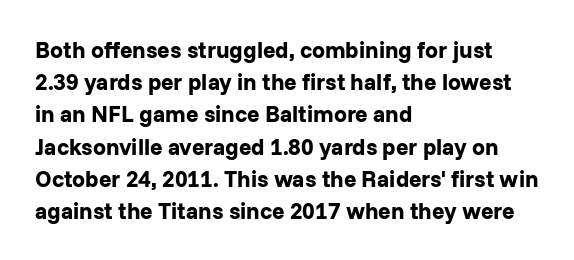
Q: Is the text bold? A: Yes.
Q: Is the text italic (slanted)? A: No, it is upright.
Q: Is the text underlined? A: No.
Q: How is the paragraph aligned? A: Left-aligned.
Q: Is the spacing between letters normal or unusually wide? A: Normal.
Q: Is the spacing between lines tight, normal or loose? A: Normal.
